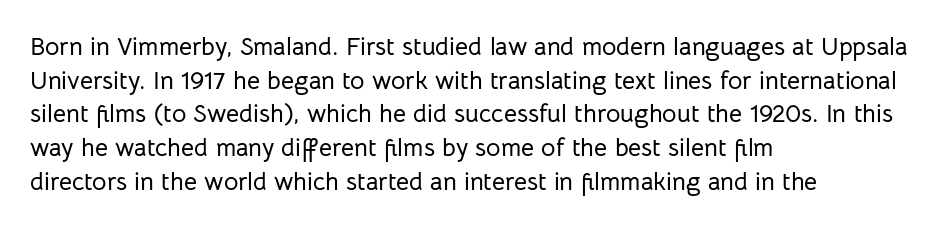
The image shows 25 px text type, upright; set left-aligned, normal line spacing (1.35x), normal letter spacing, not underlined.
